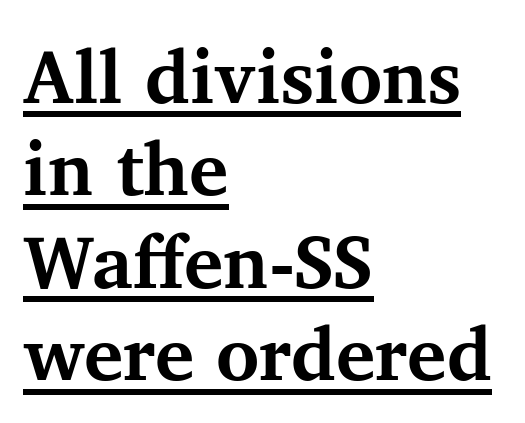
Q: Is the text bold? A: Yes.
Q: Is the text italic (slanted)? A: No, it is upright.
Q: Is the typeface a serif or a sans-serif typeface? A: Serif.
Q: Is the text underlined? A: Yes.
Q: How is the paragraph aligned? A: Left-aligned.
Q: Is the spacing between letters normal or unusually wide? A: Normal.
Q: Is the spacing between lines tight, normal or loose? A: Normal.
Q: Width (condensed, normal, or wide)? A: Normal.
Q: Stroke contrast? A: Medium.
Q: x-height? A: Medium.
Q: Monospaced? A: No.
